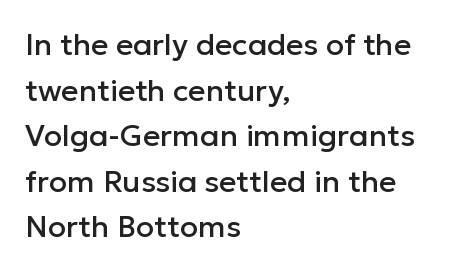
The image shows 30 px sans-serif type, upright; set left-aligned, normal line spacing (1.52x), normal letter spacing, not underlined; low stroke contrast and a medium x-height.
